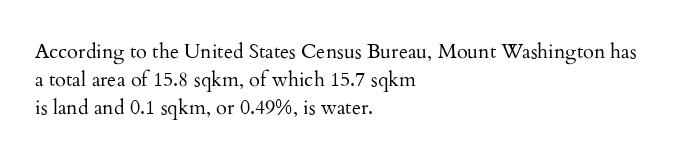
Q: Is the text bold? A: No.
Q: Is the text italic (slanted)? A: No, it is upright.
Q: Is the text underlined? A: No.
Q: How is the paragraph aligned? A: Left-aligned.
Q: Is the spacing between letters normal or unusually wide? A: Normal.
Q: Is the spacing between lines tight, normal or loose? A: Normal.
